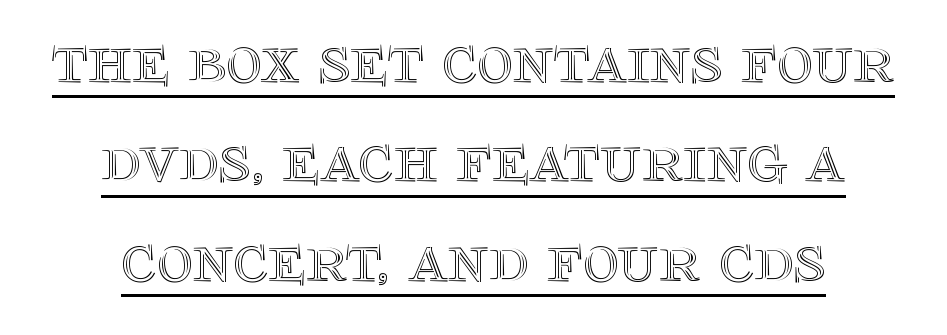
{"italic": "no", "width": "normal", "x_height": "large", "monospaced": "no", "underline": "yes", "align": "center", "line_spacing": "normal", "line_spacing_ratio": 1.42, "letter_spacing": "normal", "letter_spacing_em": 0.0, "glyph_px": 70}
